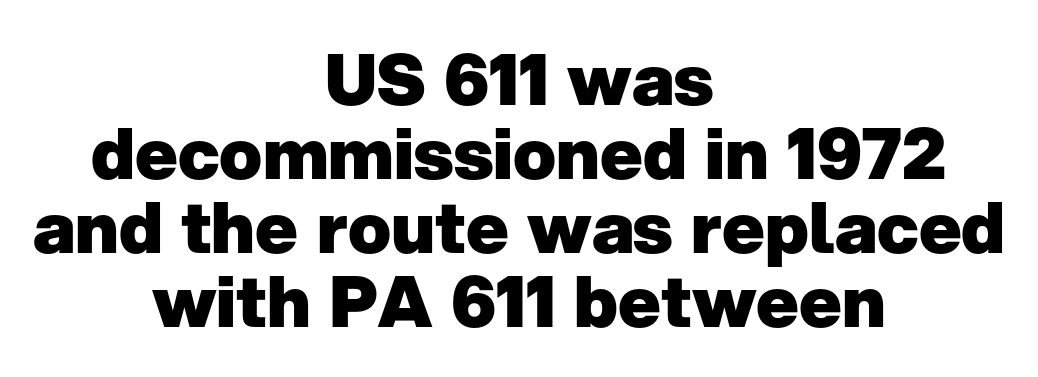
Q: Is the text bold? A: Yes.
Q: Is the text italic (slanted)? A: No, it is upright.
Q: Is the typeface a serif or a sans-serif typeface? A: Sans-serif.
Q: Is the text underlined? A: No.
Q: How is the paragraph aligned? A: Centered.
Q: Is the spacing between letters normal or unusually wide? A: Normal.
Q: Is the spacing between lines tight, normal or loose? A: Tight.
Q: Width (condensed, normal, or wide)? A: Normal.
Q: Stroke contrast? A: Low.
Q: x-height? A: Medium.
Q: Monospaced? A: No.
